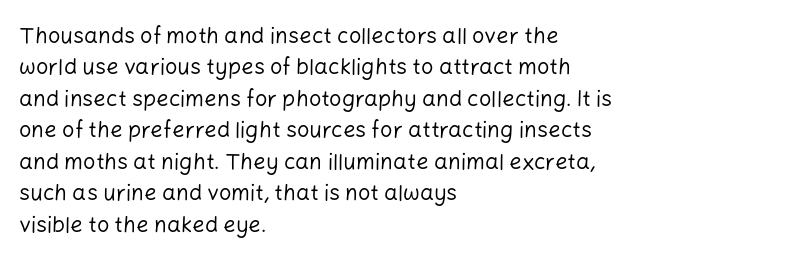
{"italic": "no", "bold": "no", "underline": "no", "align": "left", "line_spacing": "normal", "line_spacing_ratio": 1.43, "letter_spacing": "normal", "letter_spacing_em": 0.0, "glyph_px": 22}
